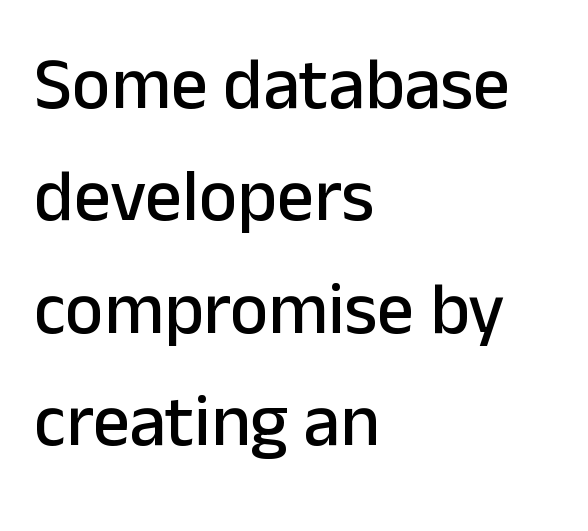
The foot of each line stays bare and open. The designer left line spacing at the default. The type family on display is of the sans-serif kind. The setting favours the left margin, as ordinary paragraphs usually do.
